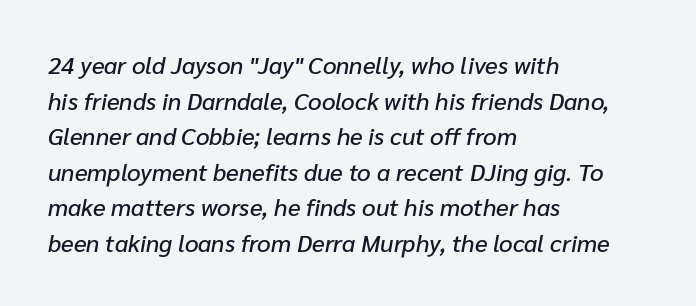
{"italic": "yes", "lean": "right", "slant_degrees": 10, "underline": "no", "align": "left", "line_spacing": "normal", "line_spacing_ratio": 1.48, "letter_spacing": "normal", "letter_spacing_em": 0.0, "glyph_px": 24}
